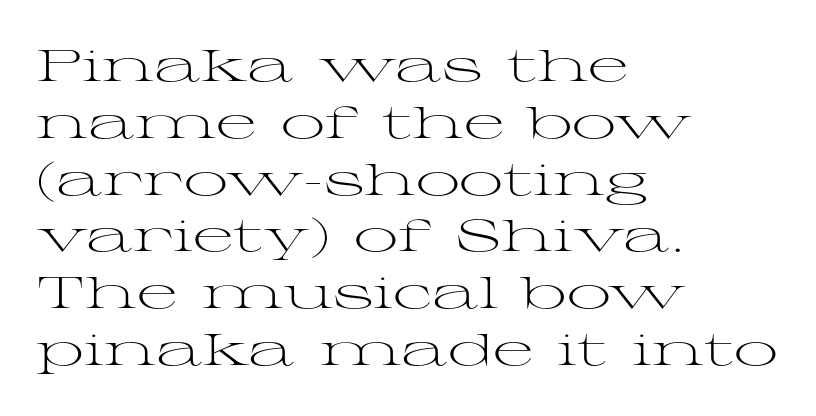
This reads as an unemphasized weight, regular at the heaviest. Nobody drew a line under any word here. The characters display serif detailing at their extremities. No italicization has been applied; the sample stays upright.
